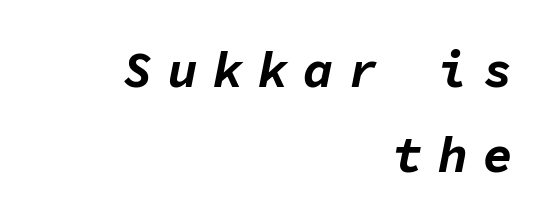
Slant detected: the letters are inclined. Emphasis by weight is at full strength: bold. Each line ends at the same right margin while the left side varies. Spacing verdict: monospaced, one width for all characters. The passage shown stacks its lines at a standard gap. Rule under the text: the space is simply empty.
